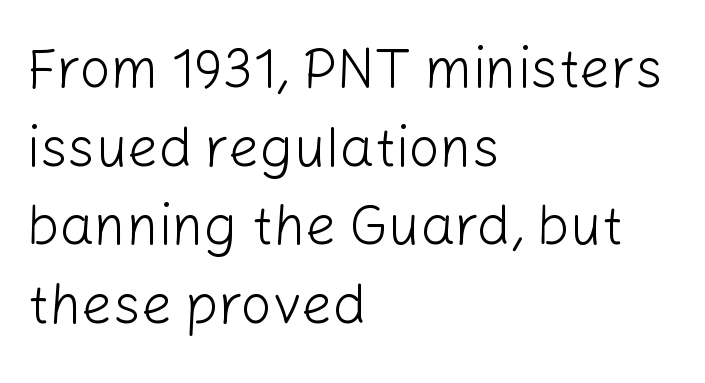
{"serif": "no", "italic": "no", "bold": "no", "weight": "light", "width": "normal", "stroke_contrast": "low", "x_height": "medium", "monospaced": "no", "underline": "no", "align": "left", "line_spacing": "normal", "line_spacing_ratio": 1.43, "letter_spacing": "normal", "letter_spacing_em": 0.0, "glyph_px": 55}
